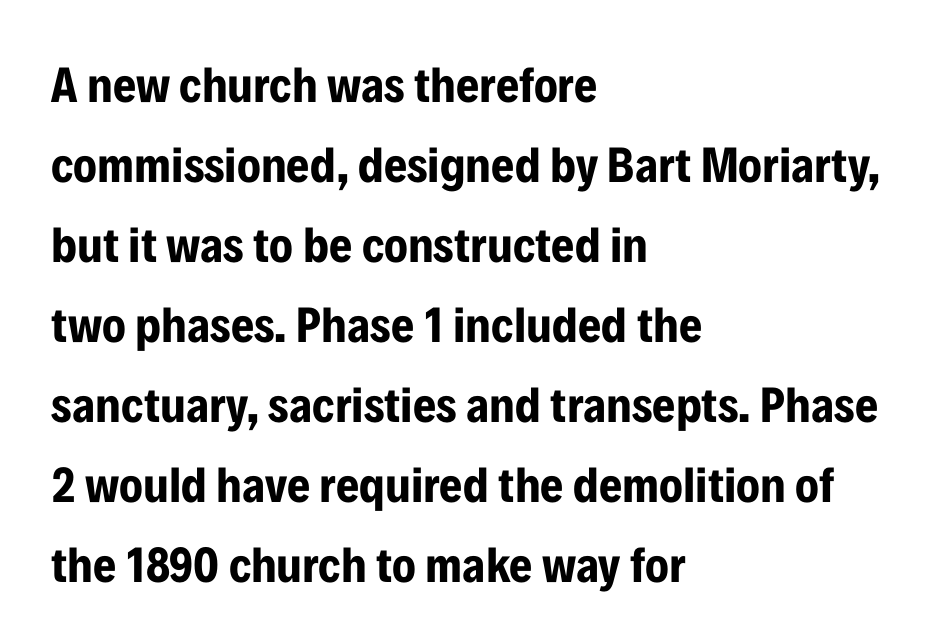
Q: Is the text bold? A: Yes.
Q: Is the text italic (slanted)? A: No, it is upright.
Q: Is the typeface a serif or a sans-serif typeface? A: Sans-serif.
Q: Is the text underlined? A: No.
Q: How is the paragraph aligned? A: Left-aligned.
Q: Is the spacing between letters normal or unusually wide? A: Normal.
Q: Is the spacing between lines tight, normal or loose? A: Normal.
Q: Width (condensed, normal, or wide)? A: Condensed.
Q: Stroke contrast? A: Low.
Q: x-height? A: Medium.
Q: Monospaced? A: No.
